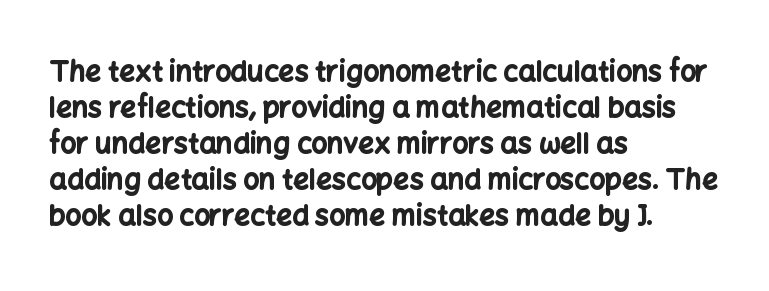
Note the varied advance widths — an 'i' is clearly narrower than an 'm'. Where is the straight margin? On the left. The specimen reads as upright at a glance. Clear beneath every line of the passage.
